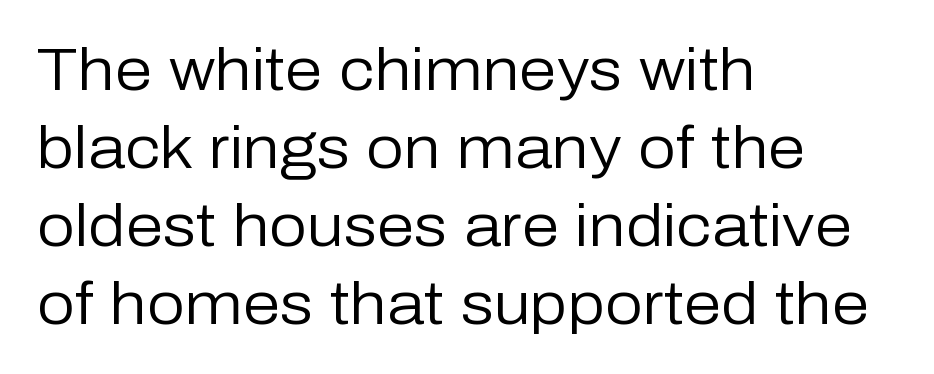
Nothing sits at the stroke ends, so this counts as sans-serif. If you drew a line through each stem, it would be perfectly vertical. Varying glyph widths throughout — classic text-font behaviour. The face looks like a standard text weight, possibly lighter. The gaps between neighbouring characters are ordinary and unremarkable.
